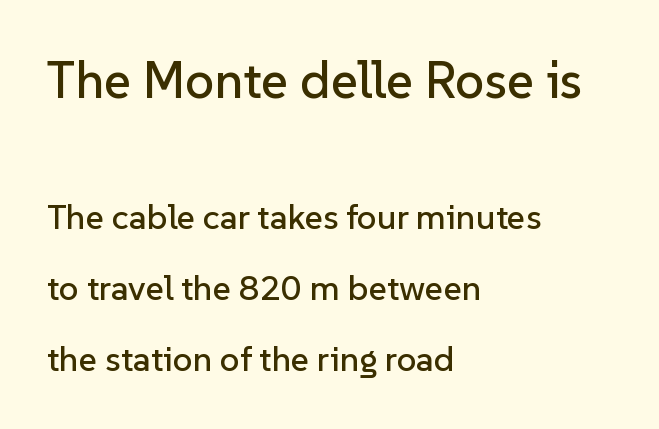
Q: Is the text italic (slanted)? A: No, it is upright.
Q: Is the typeface a serif or a sans-serif typeface? A: Sans-serif.
Q: Is the text underlined? A: No.
Q: How is the paragraph aligned? A: Left-aligned.
Q: Is the spacing between letters normal or unusually wide? A: Normal.
Q: Is the spacing between lines tight, normal or loose? A: Loose.
Q: Which block of text is set in a larger size, the first (top) or the second (bottom)? A: The first (top) one.
Q: Width (condensed, normal, or wide)? A: Normal.
Q: Stroke contrast? A: Low.
Q: x-height? A: Medium.
Q: Monospaced? A: No.
